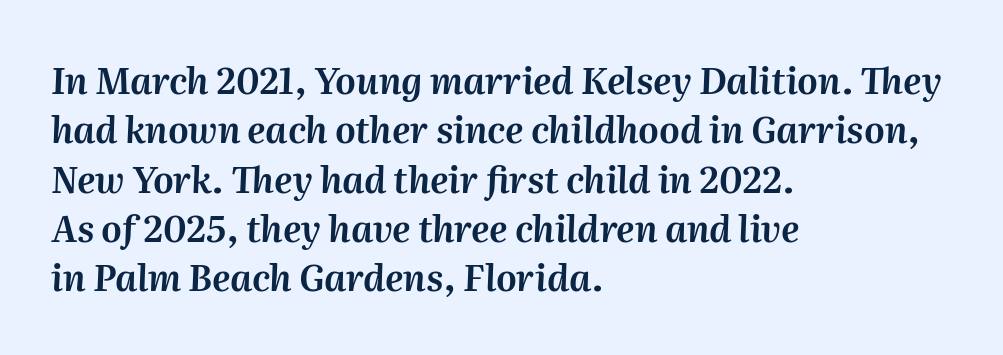
The image shows 36 px text type, italic (leaning right); set left-aligned, normal line spacing (1.37x), normal letter spacing, not underlined; medium stroke contrast and a medium x-height.
